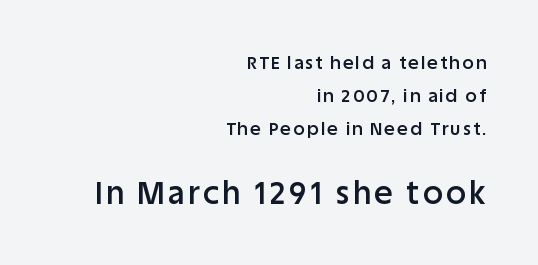
Nope, not italic — everything's standing straight. Slightly chunky letters — semibold, I'd say, not full bold. Any mark beneath the type? The region is blank. Note the varied advance widths — an 'i' is clearly narrower than an 'm'. The rag falls on the left side of this text block.
